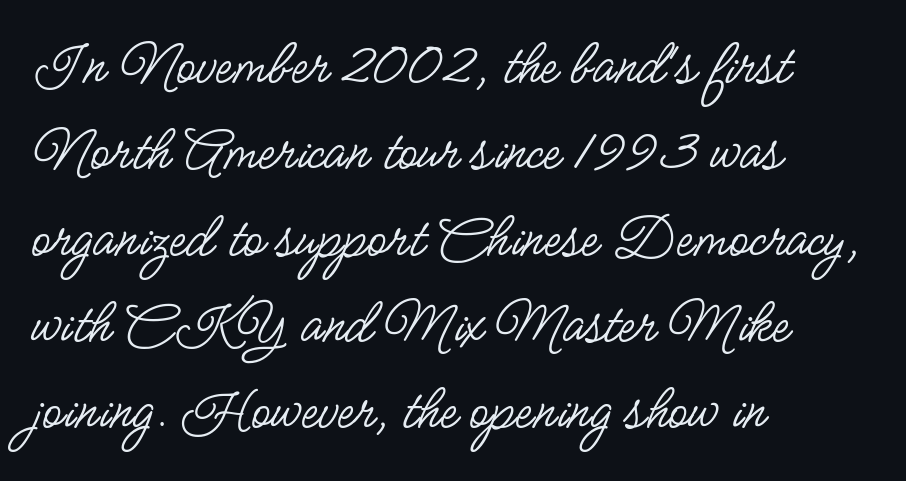
{"serif": "no", "bold": "no", "weight": "regular", "width": "condensed", "stroke_contrast": "low", "x_height": "small", "monospaced": "no", "underline": "no", "align": "left", "line_spacing": "normal", "line_spacing_ratio": 1.37, "letter_spacing": "normal", "letter_spacing_em": 0.0, "glyph_px": 63}
